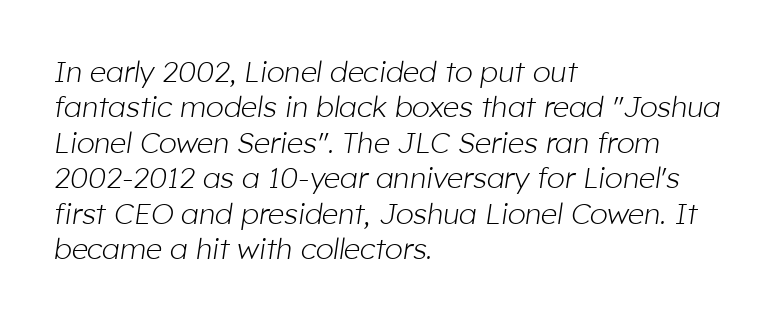
The image shows 29 px light type, italic (leaning right); set left-aligned, line spacing 1.22x, normal letter spacing, not underlined; low stroke contrast and a medium x-height.
